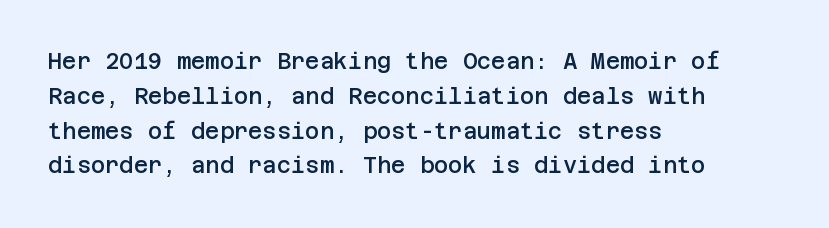
The image shows 22 px text type, upright; set left-aligned, normal line spacing (1.58x), normal letter spacing, not underlined.
